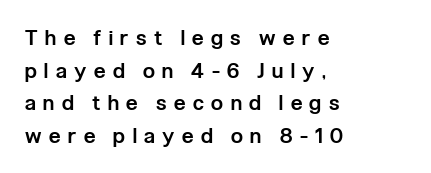
{"italic": "no", "bold": "semi", "underline": "no", "align": "left", "line_spacing": "normal", "line_spacing_ratio": 1.55, "letter_spacing": "wide", "letter_spacing_em": 0.36, "glyph_px": 21}
